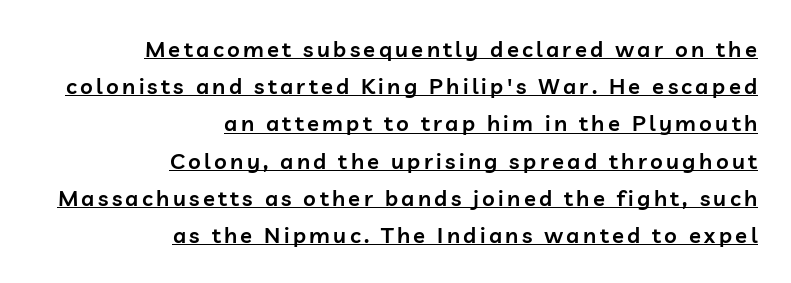
{"italic": "no", "bold": "semi", "underline": "yes", "align": "right", "line_spacing": "normal", "line_spacing_ratio": 1.69, "glyph_px": 22}
